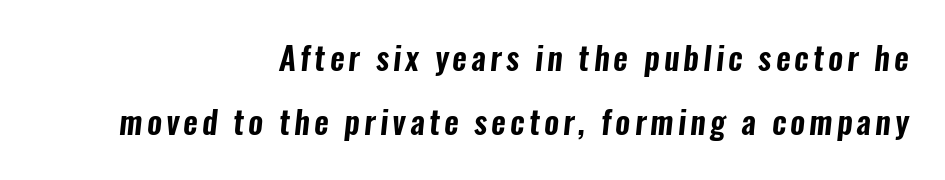
Q: Is the typeface a serif or a sans-serif typeface? A: Sans-serif.
Q: Is the text underlined? A: No.
Q: How is the paragraph aligned? A: Right-aligned.
Q: Is the spacing between lines tight, normal or loose? A: Loose.
Q: Width (condensed, normal, or wide)? A: Condensed.
Q: Stroke contrast? A: Low.
Q: x-height? A: Medium.
Q: Monospaced? A: No.
